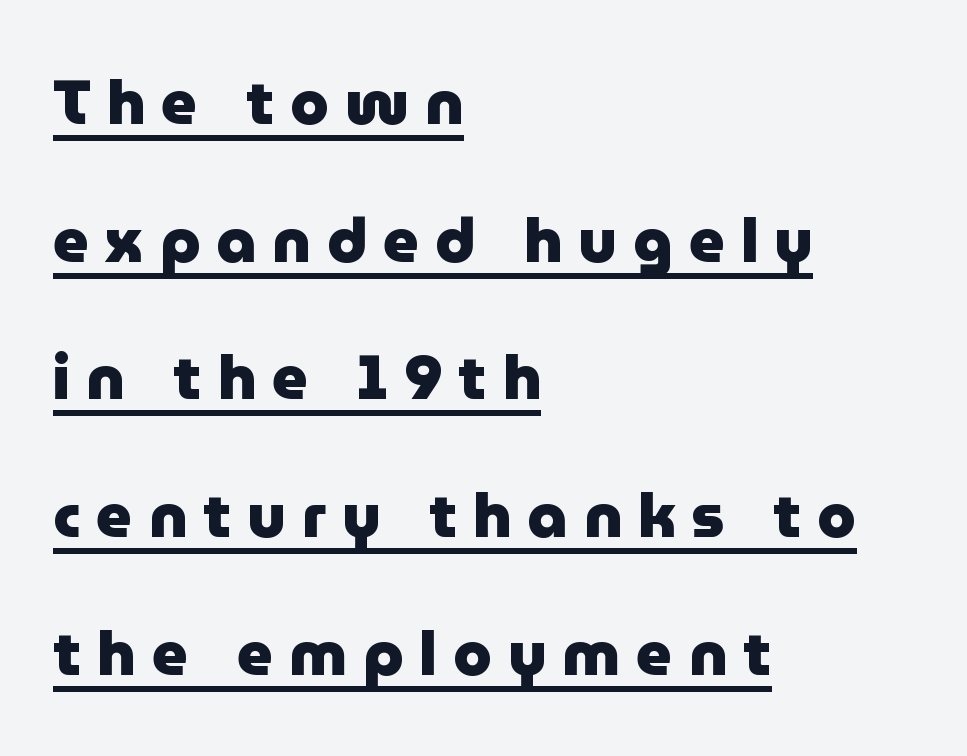
Nope, no serifs anywhere on these letters. One glance says open: line gaps are wider than usual. Letter spacing: wide. A continuous stroke trails under the words, as in a hyperlink.
